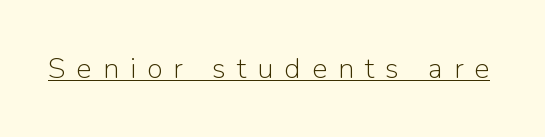
{"serif": "no", "italic": "no", "bold": "no", "weight": "light", "width": "normal", "stroke_contrast": "low", "x_height": "medium", "monospaced": "no", "underline": "yes", "letter_spacing": "wide", "letter_spacing_em": 0.38, "glyph_px": 29}
